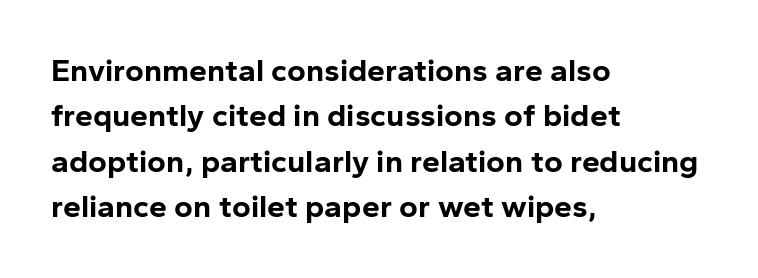
This sample uses a sans-serif face. Rows of type keep a routine distance in the vertical direction. Each letter keeps its own natural width here, so spacing adapts to shape. A bare baseline throughout the passage.
